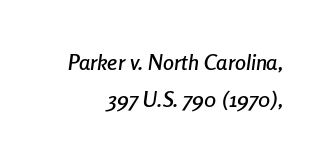
Quick note: interline space is typical. These lines were composed using italics. The paragraph shown leans on its right margin. Letters rest on an invisible, unmarked baseline.
